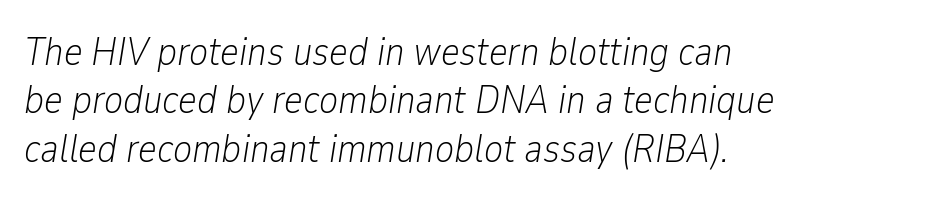
{"italic": "yes", "lean": "right", "slant_degrees": 9, "bold": "no", "weight": "light", "width": "condensed", "stroke_contrast": "low", "x_height": "medium", "monospaced": "no", "underline": "no", "align": "left", "line_spacing_ratio": 1.21, "letter_spacing": "normal", "letter_spacing_em": 0.0, "glyph_px": 40}
